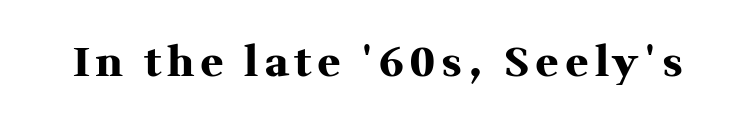
The image shows 41 px heavy serif type, upright; set not underlined; medium stroke contrast and a medium x-height.
